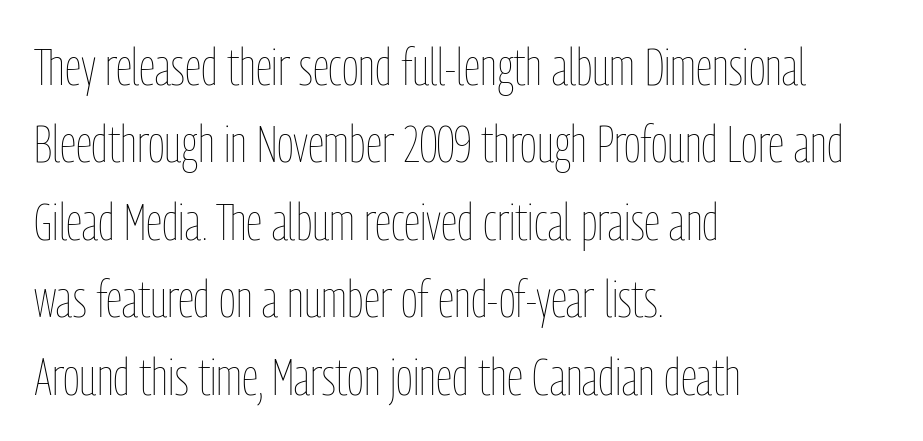
The face used here is proportionally spaced, like ordinary book or web type. Vertically, the passage feels balanced, rows spaced as you'd expect. The strokes are not fattened; the text isn't bold. This sample is left-justified, so line endings fall wherever the words run out. The foot of each line stays bare and open. Designer's note — italics off, roman on.
